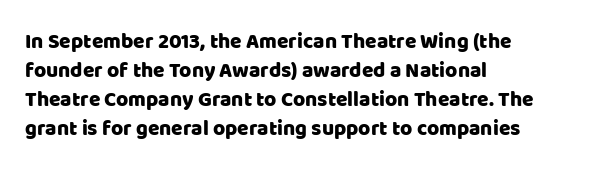
The image shows 21 px text type, upright; set left-aligned, normal line spacing (1.38x), normal letter spacing, not underlined.
